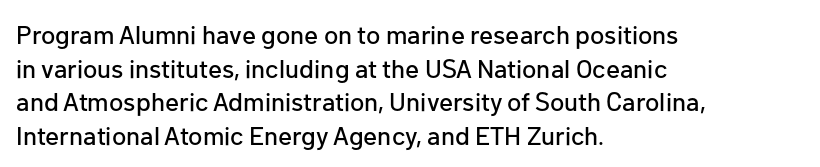
The zone under the glyphs is completely vacant. Line starts are locked; line ends wander. Look at the tracking — it's just the regular setting, nothing added. Horizontal bands of white between lines are of average thickness.
